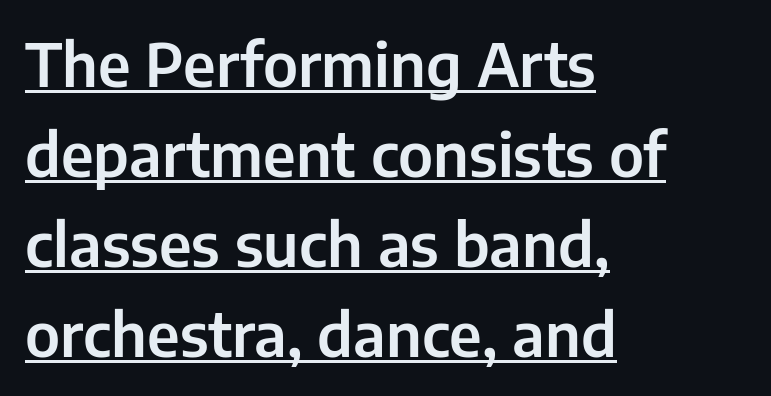
{"serif": "no", "italic": "no", "width": "normal", "stroke_contrast": "low", "x_height": "medium", "monospaced": "no", "underline": "yes", "align": "left", "line_spacing": "normal", "line_spacing_ratio": 1.5, "letter_spacing": "normal", "letter_spacing_em": 0.0, "glyph_px": 60}
